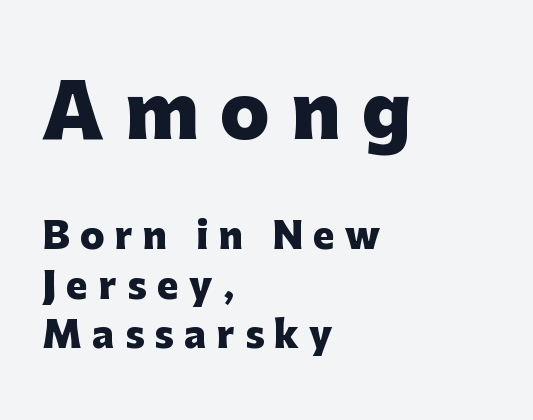
Q: Is the text bold? A: Yes.
Q: Is the text italic (slanted)? A: No, it is upright.
Q: Is the typeface a serif or a sans-serif typeface? A: Sans-serif.
Q: Is the text underlined? A: No.
Q: How is the paragraph aligned? A: Left-aligned.
Q: Is the spacing between letters normal or unusually wide? A: Unusually wide.
Q: Is the spacing between lines tight, normal or loose? A: Normal.
Q: Which block of text is set in a larger size, the first (top) or the second (bottom)? A: The first (top) one.
Q: Width (condensed, normal, or wide)? A: Normal.
Q: Stroke contrast? A: Low.
Q: x-height? A: Medium.
Q: Monospaced? A: No.
